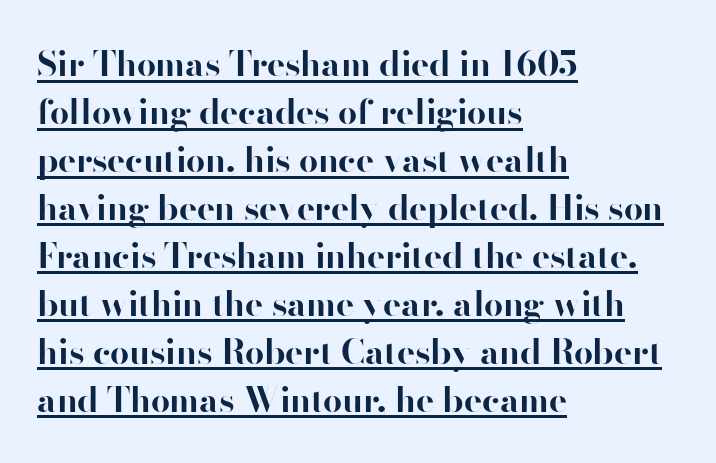
{"serif": "no", "italic": "no", "bold": "yes", "weight": "bold", "width": "normal", "stroke_contrast": "high", "x_height": "small", "monospaced": "no", "underline": "yes", "align": "left", "line_spacing": "normal", "line_spacing_ratio": 1.41, "letter_spacing": "normal", "letter_spacing_em": 0.0, "glyph_px": 34}
